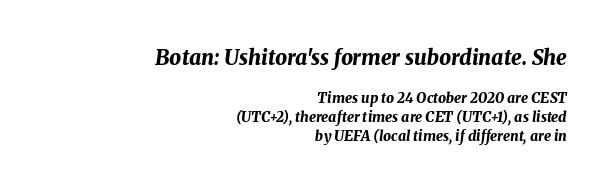
One glance says typical: line gaps are just what's usual. Underlining? Definitely not there. All the whitespace from short lines collects on the left. Bigger letters appear in the top chunk; the bottom chunk is reduced. Yep, that's italic — everything's leaning.
